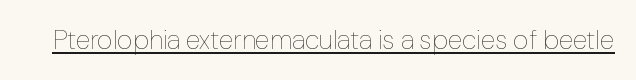
Q: Is the text bold? A: No.
Q: Is the text italic (slanted)? A: No, it is upright.
Q: Is the text underlined? A: Yes.
Q: Is the spacing between letters normal or unusually wide? A: Normal.
